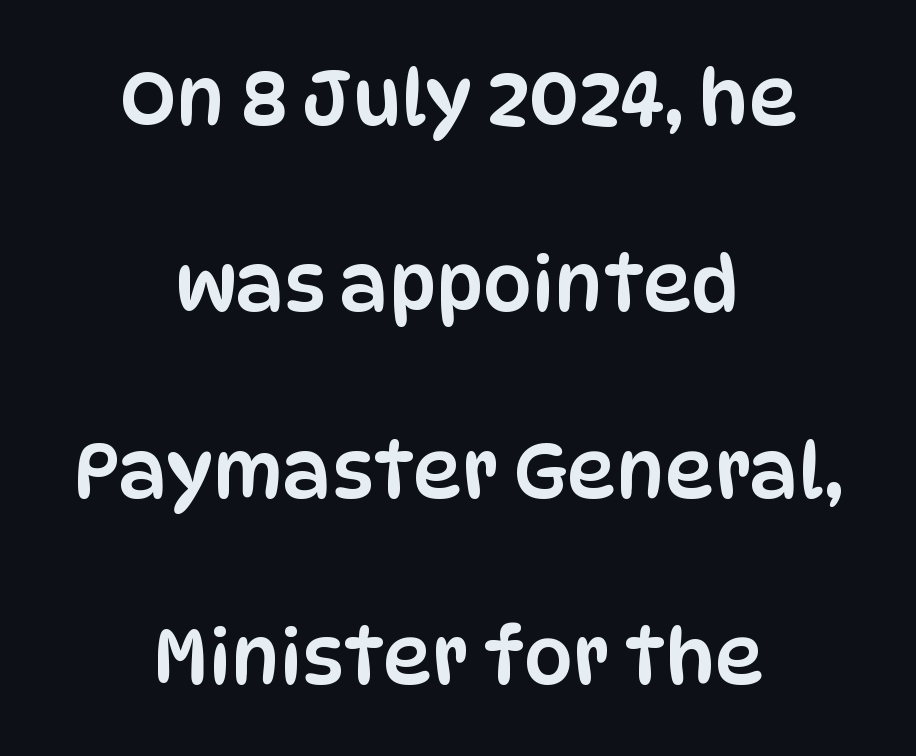
Quick note: underline off. The letters sit at their default tracking, neither squeezed nor spread. Every stem runs plumb, perpendicular to the baseline. Horizontal alignment here is central, giving a formal, balanced look. Do the characters align in a grid? No, the font is proportional. A sans-serif font was chosen for this passage.
